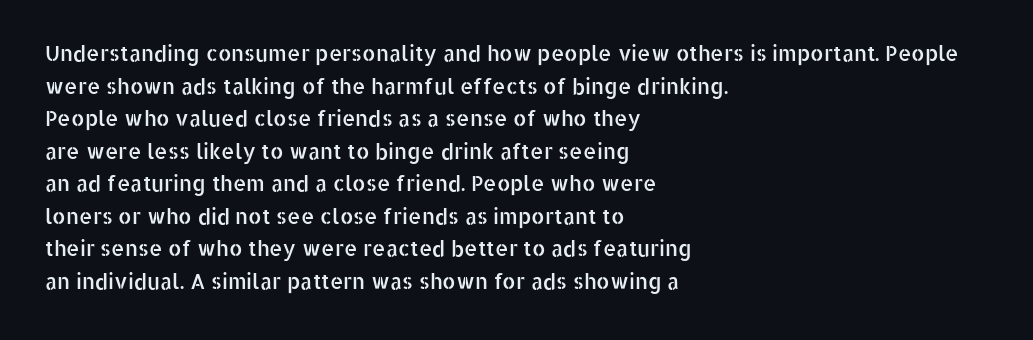
The line-height multiplier appears to be the usual default. Posture: straight, roman, zero tilt. This sample uses plain, unmodified letter spacing. No word sits above an underline.
